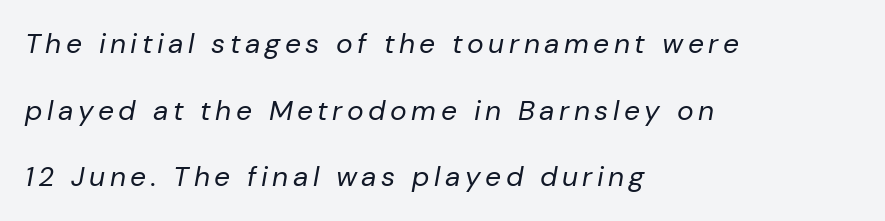
{"italic": "yes", "lean": "right", "slant_degrees": 10, "bold": "no", "weight": "regular", "width": "normal", "stroke_contrast": "low", "x_height": "medium", "monospaced": "no", "underline": "no", "align": "left", "line_spacing": "loose", "line_spacing_ratio": 2.38, "glyph_px": 28}
